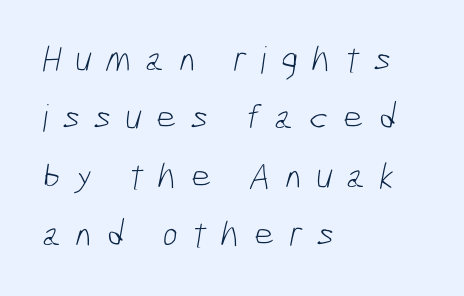
Compared with a centered layout, this one pins lines to the left instead. These lines have a slow, spaced-out rhythm from letter to letter. The designer went with a sans here, leaving each stem footless. A typesetter would call this leading conventional body-copy spacing. Beneath every word, the page is bare.
